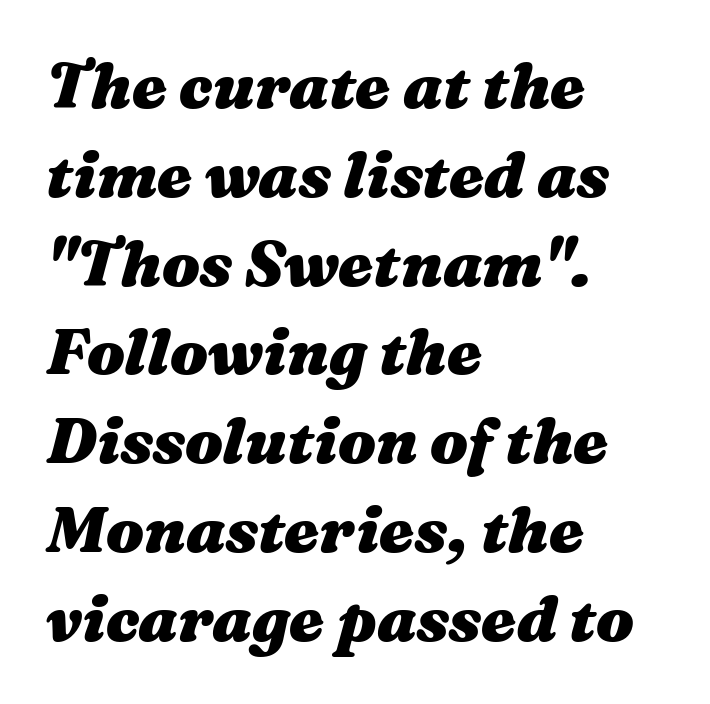
Q: Is the text bold? A: Yes.
Q: Is the text italic (slanted)? A: Yes, it leans right by about 16 degrees.
Q: Is the text underlined? A: No.
Q: How is the paragraph aligned? A: Left-aligned.
Q: Is the spacing between letters normal or unusually wide? A: Normal.
Q: Is the spacing between lines tight, normal or loose? A: Normal.
Q: Width (condensed, normal, or wide)? A: Wide.
Q: Stroke contrast? A: Medium.
Q: x-height? A: Medium.
Q: Monospaced? A: No.
